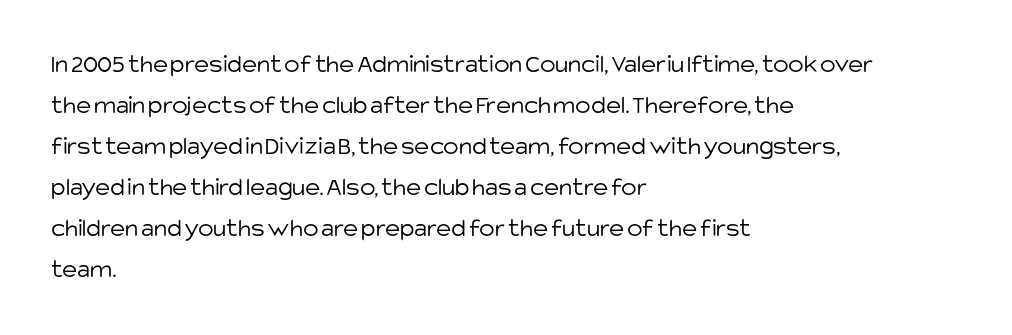
The image shows 26 px text type, upright; set left-aligned, normal line spacing (1.58x), normal letter spacing, not underlined.
